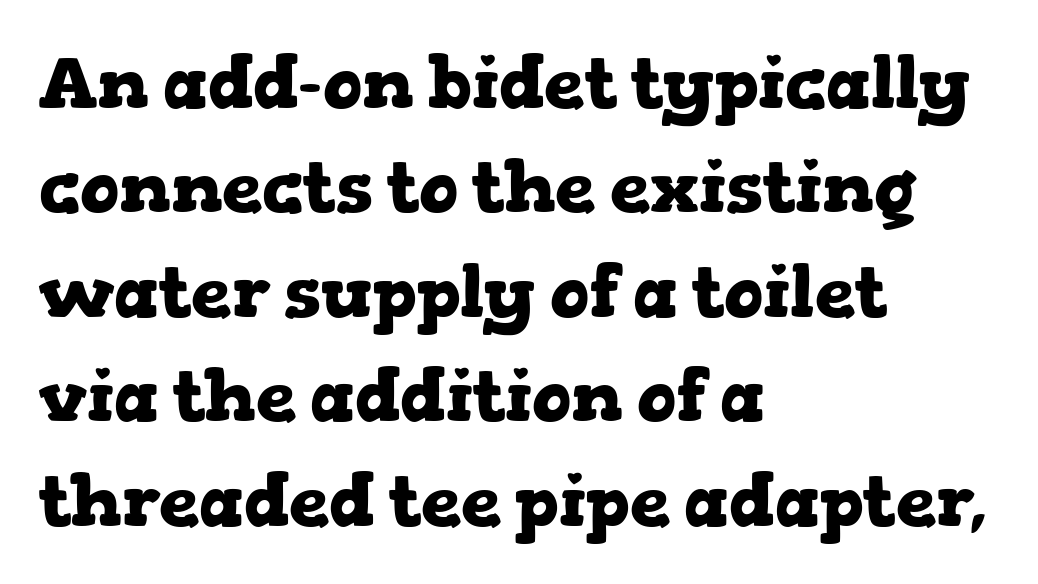
Q: Is the text bold? A: Yes.
Q: Is the text italic (slanted)? A: No, it is upright.
Q: Is the typeface a serif or a sans-serif typeface? A: Serif.
Q: Is the text underlined? A: No.
Q: How is the paragraph aligned? A: Left-aligned.
Q: Is the spacing between letters normal or unusually wide? A: Normal.
Q: Is the spacing between lines tight, normal or loose? A: Normal.
Q: Width (condensed, normal, or wide)? A: Wide.
Q: Stroke contrast? A: Low.
Q: x-height? A: Medium.
Q: Monospaced? A: No.
